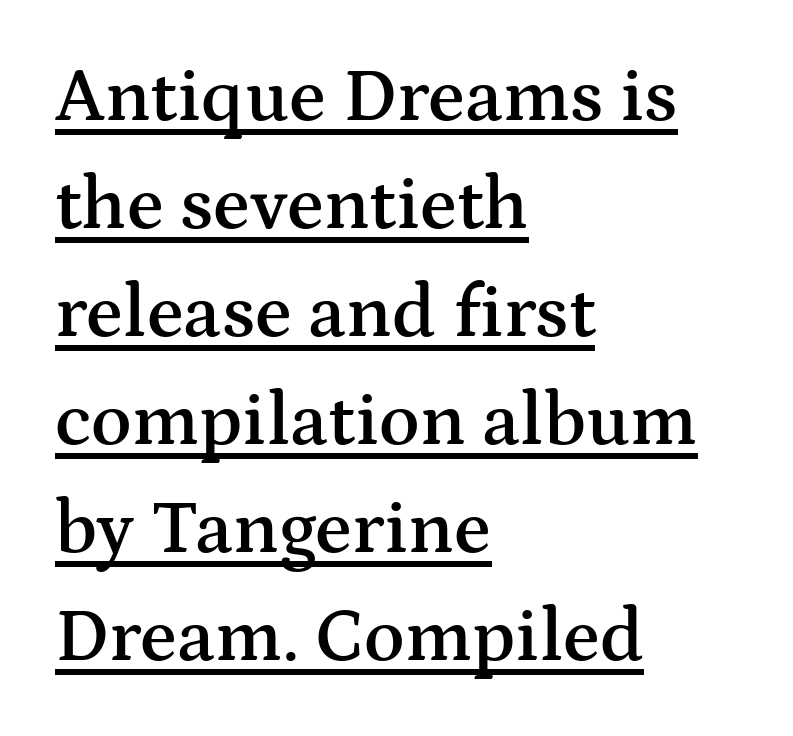
{"serif": "yes", "italic": "no", "bold": "semi", "weight": "semibold", "width": "wide", "stroke_contrast": "medium", "x_height": "medium", "monospaced": "no", "underline": "yes", "align": "left", "line_spacing": "normal", "line_spacing_ratio": 1.44, "letter_spacing": "normal", "letter_spacing_em": 0.0, "glyph_px": 75}
